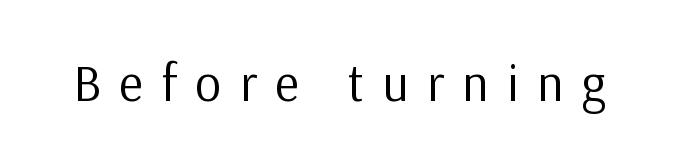
The image shows 52 px regular-weight sans-serif type, upright; set unusually wide letter spacing (+0.35 em), not underlined; low stroke contrast and a medium x-height.
